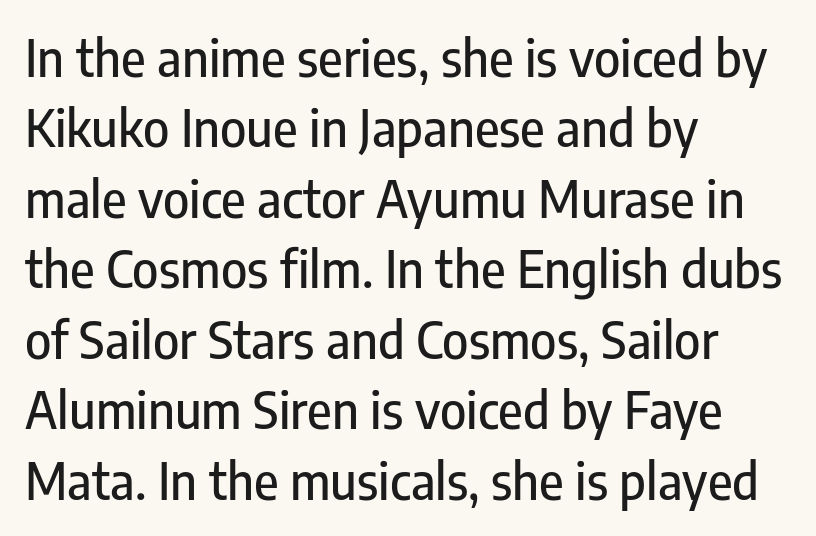
{"serif": "no", "italic": "no", "width": "condensed", "stroke_contrast": "low", "x_height": "medium", "monospaced": "no", "underline": "no", "align": "left", "line_spacing": "normal", "line_spacing_ratio": 1.41, "letter_spacing": "normal", "letter_spacing_em": 0.0, "glyph_px": 50}
